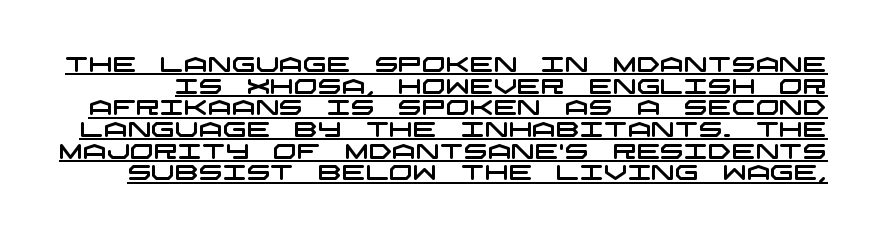
Q: Is the text underlined? A: Yes.
Q: Is the spacing between letters normal or unusually wide? A: Normal.
Q: Is the spacing between lines tight, normal or loose? A: Tight.
